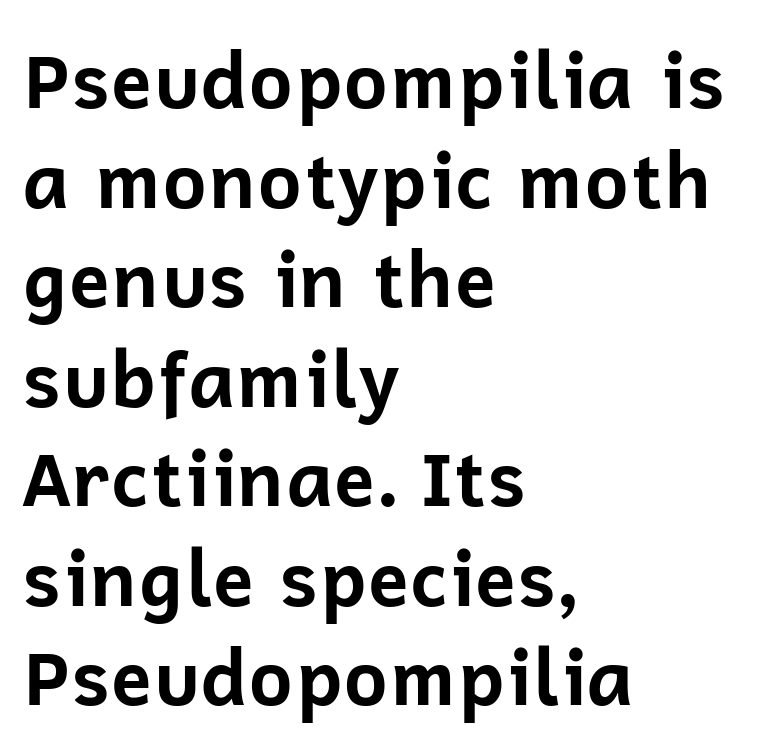
{"serif": "no", "italic": "no", "bold": "yes", "weight": "bold", "width": "normal", "stroke_contrast": "low", "x_height": "medium", "monospaced": "no", "underline": "no", "align": "left", "line_spacing": "normal", "line_spacing_ratio": 1.31, "letter_spacing": "normal", "letter_spacing_em": 0.0, "glyph_px": 76}
